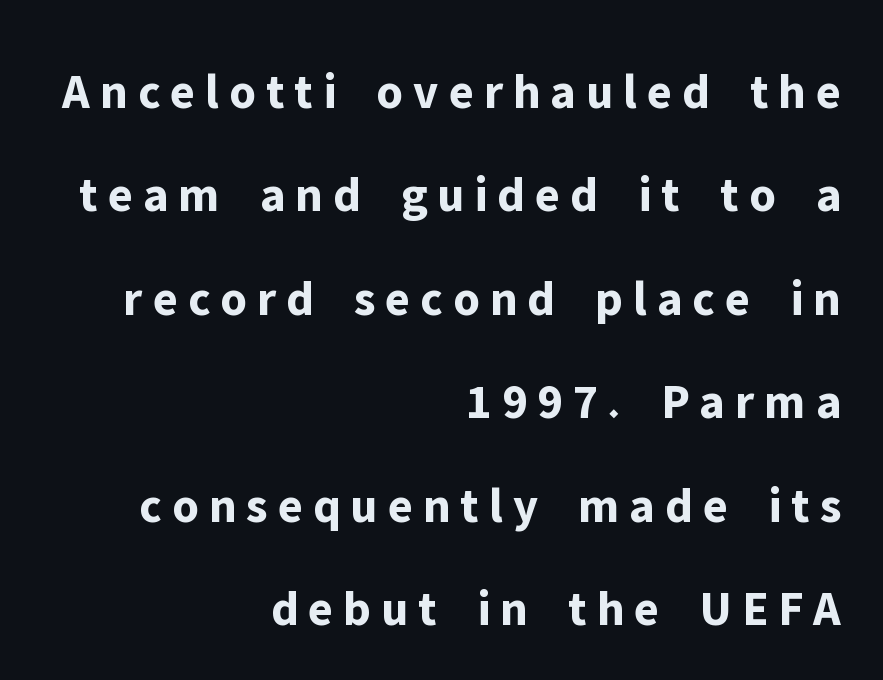
Looks like regular typesetting: each glyph gets only the width it needs. The passage shown is emphatically bold. Every row of glyphs terminates at an identical x-position on the right. One glance says open: line gaps are wider than usual. Notice how the stems are strictly vertical — no italics here. Between one letter and the next there's a generous, obvious gap.
